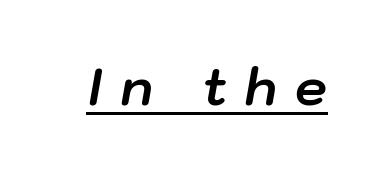
{"italic": "yes", "lean": "right", "slant_degrees": 10, "bold": "yes", "weight": "bold", "width": "normal", "stroke_contrast": "low", "x_height": "medium", "monospaced": "no", "underline": "yes", "letter_spacing": "wide", "letter_spacing_em": 0.35, "glyph_px": 51}
